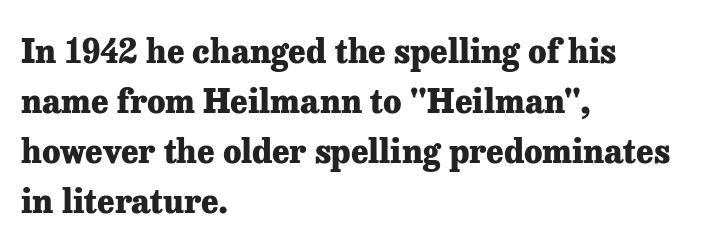
Q: Is the text bold? A: Yes.
Q: Is the text italic (slanted)? A: No, it is upright.
Q: Is the typeface a serif or a sans-serif typeface? A: Serif.
Q: Is the text underlined? A: No.
Q: How is the paragraph aligned? A: Left-aligned.
Q: Is the spacing between letters normal or unusually wide? A: Normal.
Q: Is the spacing between lines tight, normal or loose? A: Normal.
Q: Width (condensed, normal, or wide)? A: Normal.
Q: Stroke contrast? A: Low.
Q: x-height? A: Medium.
Q: Monospaced? A: No.
